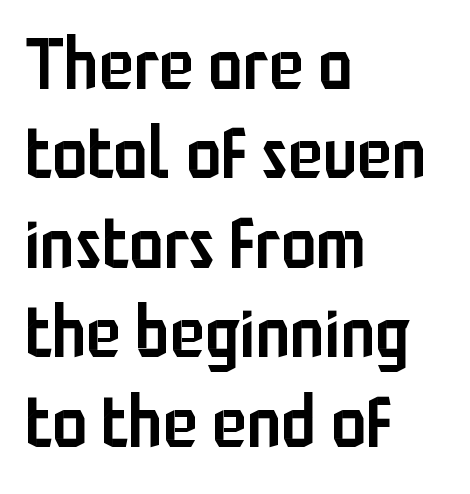
{"serif": "no", "italic": "no", "bold": "semi", "weight": "semibold", "width": "condensed", "stroke_contrast": "low", "x_height": "medium", "monospaced": "no", "underline": "no", "align": "left", "line_spacing": "normal", "line_spacing_ratio": 1.26, "letter_spacing": "normal", "letter_spacing_em": 0.0, "glyph_px": 71}
